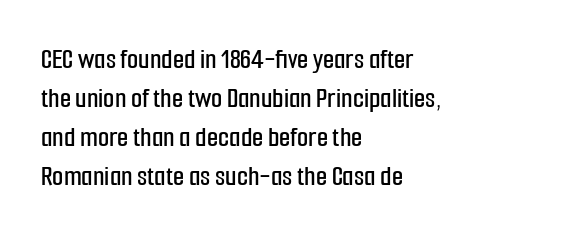
The image shows 29 px condensed sans-serif type, upright; set left-aligned, normal line spacing (1.35x), normal letter spacing, not underlined; low stroke contrast and a medium x-height.
